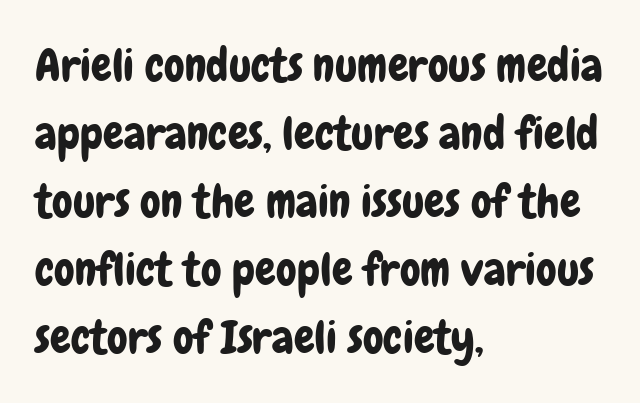
The image shows 46 px condensed sans-serif type, upright; set left-aligned, normal line spacing (1.48x), normal letter spacing, not underlined; low stroke contrast and a medium x-height.
